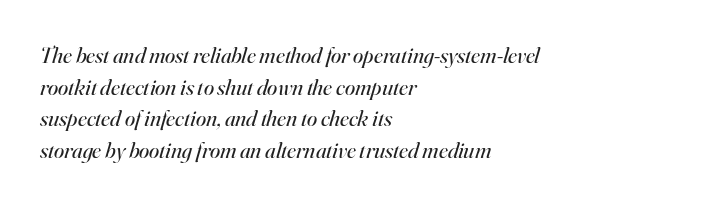
{"italic": "yes", "lean": "right", "slant_degrees": 16, "bold": "no", "underline": "no", "align": "left", "line_spacing": "normal", "line_spacing_ratio": 1.37, "letter_spacing": "normal", "letter_spacing_em": 0.0, "glyph_px": 23}
